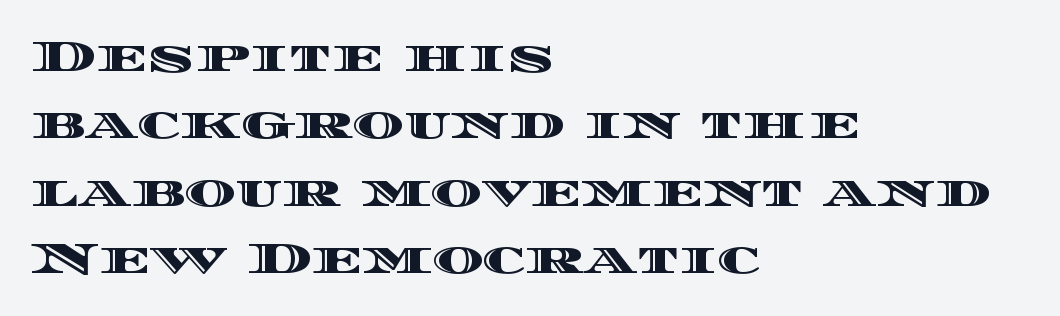
The image shows 44 px wide type, upright; set left-aligned, normal line spacing (1.53x), normal letter spacing, not underlined; a large x-height.
